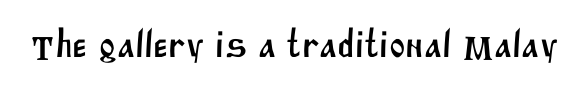
The image shows 39 px sans-serif type; set normal letter spacing, not underlined; medium stroke contrast and a large x-height.
